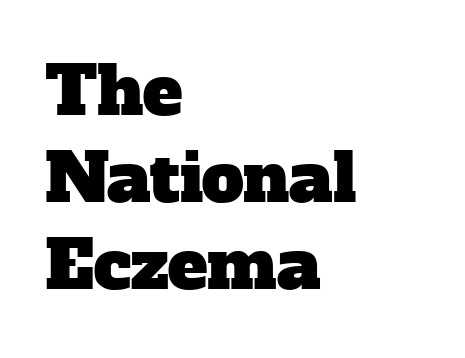
Observe the serifs anchoring each vertical stroke in this sample. Horizontally, the lines are justified to the leading edge only. Proportional: the letters do not fall into vertical columns. Descenders are the only things crossing below the line.
